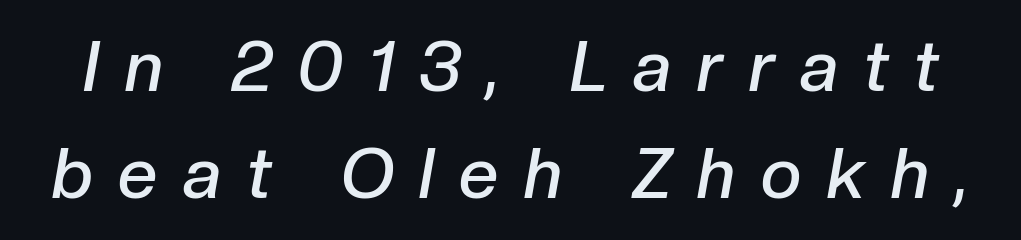
Is this a fixed-width face? No — the glyphs have proportional, varying widths. Posture: slanted. A normal amount of white space separates one row of letters from the next. Plain, unruled lines of type.
